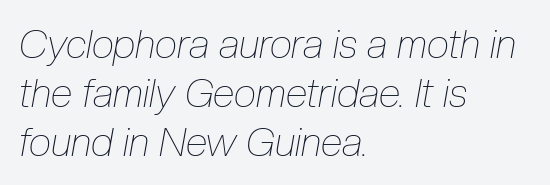
Clear beneath every line of the passage. Italic: yes, the glyphs are oblique. Heft: none added — not bold. The paragraph has a hard left edge and a soft right edge. Inter-character spacing is left at the font's built-in metrics.
